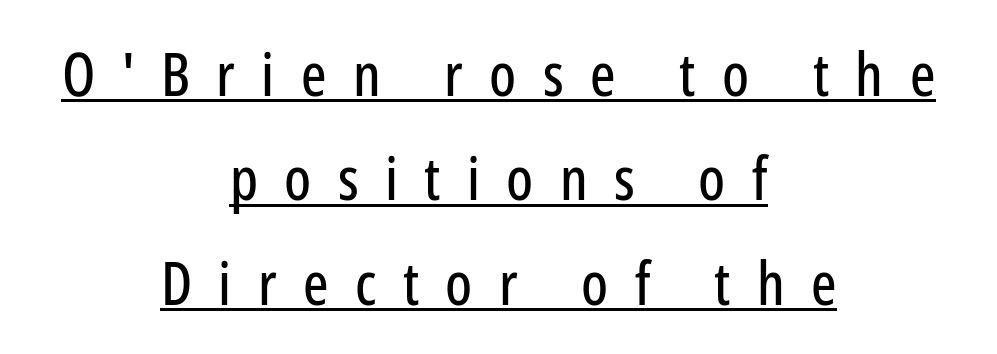
What decoration does the sample have? An underline. Type style note: lacks serifs. Think of a printed novel: that variable character pitch is what you see here. The gaps between neighbouring characters are conspicuously large.
